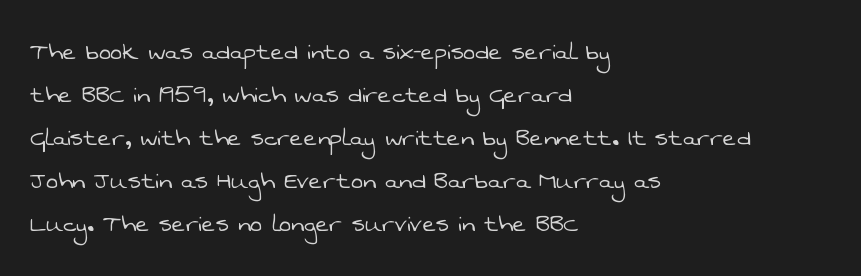
Q: Is the text bold? A: No.
Q: Is the typeface a serif or a sans-serif typeface? A: Sans-serif.
Q: Is the text underlined? A: No.
Q: How is the paragraph aligned? A: Left-aligned.
Q: Is the spacing between letters normal or unusually wide? A: Normal.
Q: Is the spacing between lines tight, normal or loose? A: Normal.
Q: Width (condensed, normal, or wide)? A: Normal.
Q: Stroke contrast? A: Low.
Q: x-height? A: Medium.
Q: Monospaced? A: No.
